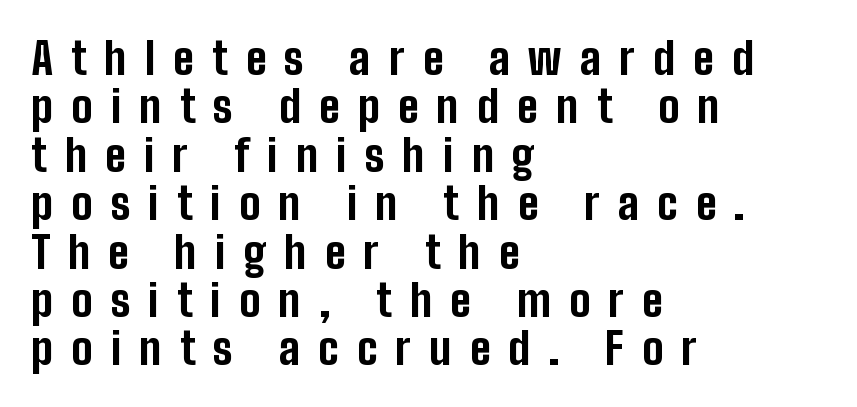
{"serif": "no", "italic": "no", "bold": "yes", "weight": "bold", "width": "condensed", "stroke_contrast": "low", "x_height": "medium", "monospaced": "no", "underline": "no", "align": "left", "line_spacing": "tight", "line_spacing_ratio": 1.1, "letter_spacing": "wide", "letter_spacing_em": 0.41, "glyph_px": 44}
